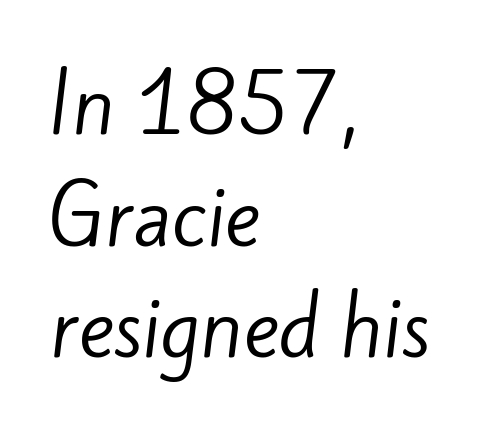
{"serif": "no", "bold": "no", "weight": "regular", "width": "normal", "stroke_contrast": "low", "x_height": "small", "monospaced": "no", "underline": "no", "align": "left", "line_spacing": "normal", "line_spacing_ratio": 1.47, "letter_spacing": "normal", "letter_spacing_em": 0.0, "glyph_px": 76}
